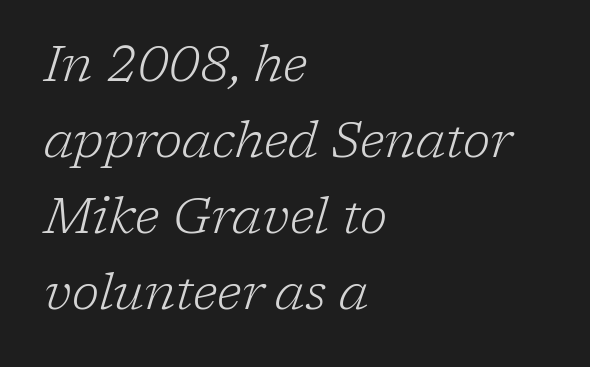
Think of a printed novel: that variable character pitch is what you see here. The type is set solid horizontally, with unmodified tracking. Honestly, the row spacing looks completely unremarkable. A typesetter would label this face a serif. Type without underlining. Designer's note — italics engaged.
